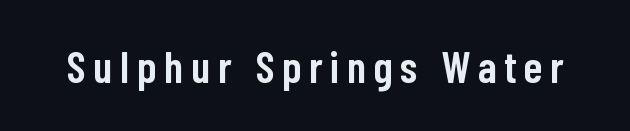
{"serif": "no", "italic": "no", "bold": "semi", "weight": "semibold", "width": "condensed", "stroke_contrast": "low", "x_height": "medium", "monospaced": "no", "underline": "no", "glyph_px": 44}
